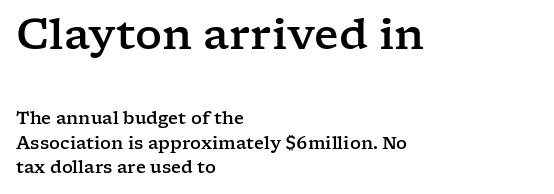
The type sits square on the baseline with zero lean. This sample keeps an unexceptional amount of space between lines. Anything drawn beneath the words? Only blank space. The ragged edge is on the right, which tells us the setting is flush left. The rendering keeps characters at their native spacing. The passage shown is typeset with a serif family.
